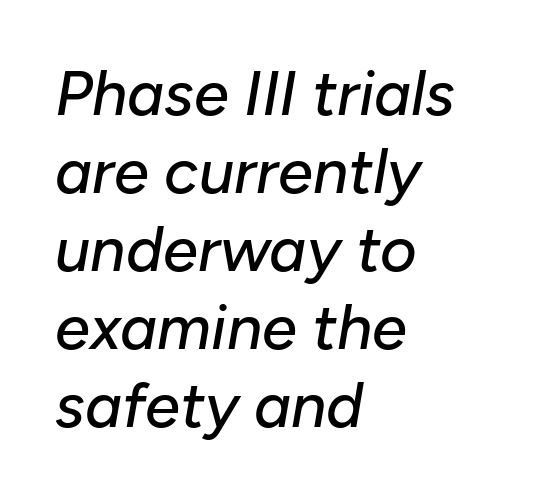
{"italic": "yes", "lean": "right", "slant_degrees": 10, "width": "normal", "stroke_contrast": "low", "x_height": "medium", "monospaced": "no", "underline": "no", "align": "left", "line_spacing_ratio": 1.24, "letter_spacing": "normal", "letter_spacing_em": 0.0, "glyph_px": 63}
